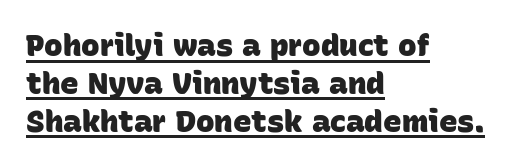
The image shows 31 px heavy sans-serif type; set left-aligned, line spacing 1.22x, normal letter spacing, underlined; low stroke contrast and a large x-height.
